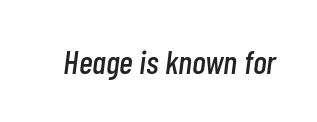
The image shows 33 px condensed type, italic (leaning right); set normal letter spacing, not underlined; low stroke contrast and a medium x-height.
